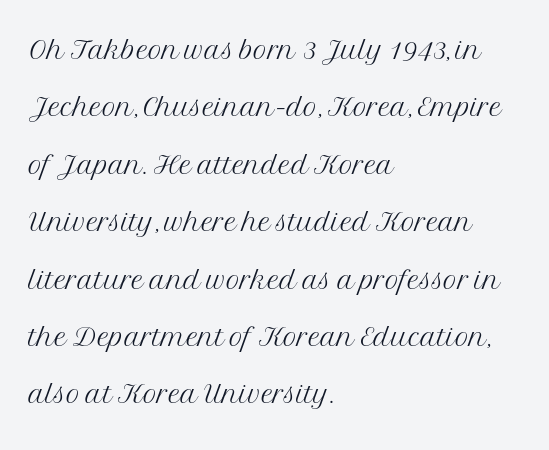
The image shows 38 px light serif type; set left-aligned, normal line spacing (1.51x), normal letter spacing, not underlined; medium stroke contrast and a medium x-height.
